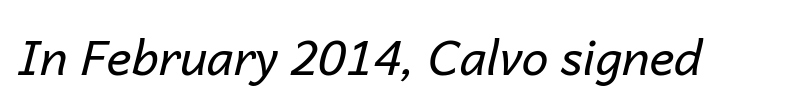
{"italic": "yes", "lean": "right", "slant_degrees": 14, "bold": "no", "weight": "regular", "width": "normal", "stroke_contrast": "low", "x_height": "medium", "monospaced": "no", "underline": "no", "letter_spacing": "normal", "letter_spacing_em": 0.0, "glyph_px": 48}
